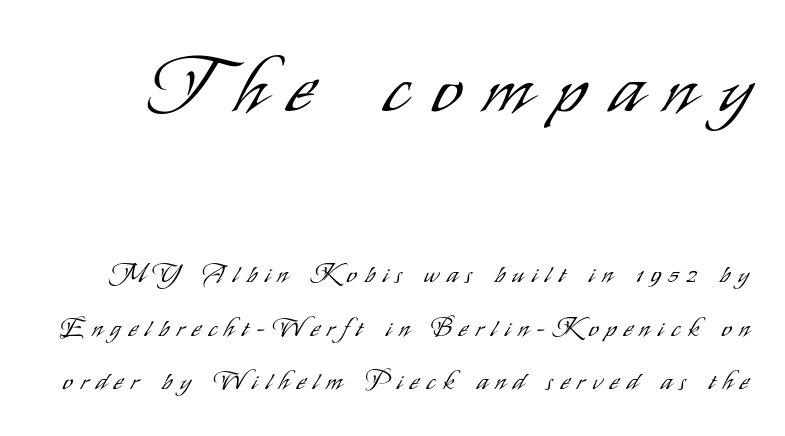
Letters rest on an invisible, unmarked baseline. In terms of letterspacing, this is a distinctly airy, spread setting. Here the first block reads like a headline and the second like body copy. A typesetter would label this face a sans.
